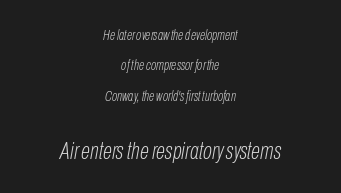
Q: Is the text bold? A: No.
Q: Is the text italic (slanted)? A: Yes, it leans right by about 10 degrees.
Q: Is the text underlined? A: No.
Q: How is the paragraph aligned? A: Centered.
Q: Is the spacing between letters normal or unusually wide? A: Normal.
Q: Is the spacing between lines tight, normal or loose? A: Loose.
Q: Which block of text is set in a larger size, the first (top) or the second (bottom)? A: The second (bottom) one.
